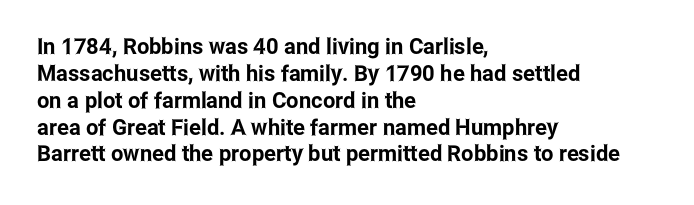
The image shows 22 px text type, upright; set left-aligned, line spacing 1.22x, normal letter spacing, not underlined.
